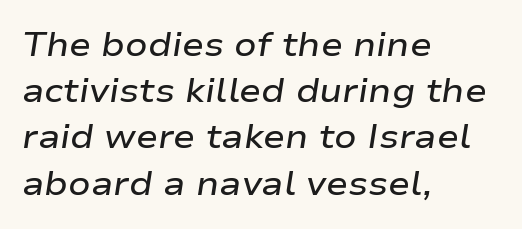
Spacing verdict: proportional, widths tailored to each character. Designer's note — italics engaged. Only glyphs here, with clear space below each row. What stands out about the letter spacing? Nothing — it is the standard amount.
